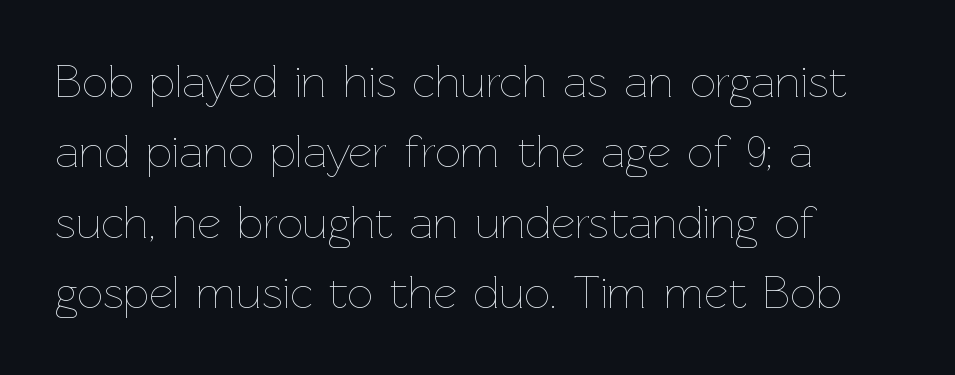
Q: Is the text bold? A: No.
Q: Is the text italic (slanted)? A: No, it is upright.
Q: Is the text underlined? A: No.
Q: How is the paragraph aligned? A: Left-aligned.
Q: Is the spacing between letters normal or unusually wide? A: Normal.
Q: Is the spacing between lines tight, normal or loose? A: Normal.
Q: Width (condensed, normal, or wide)? A: Normal.
Q: Stroke contrast? A: Low.
Q: x-height? A: Medium.
Q: Monospaced? A: No.
